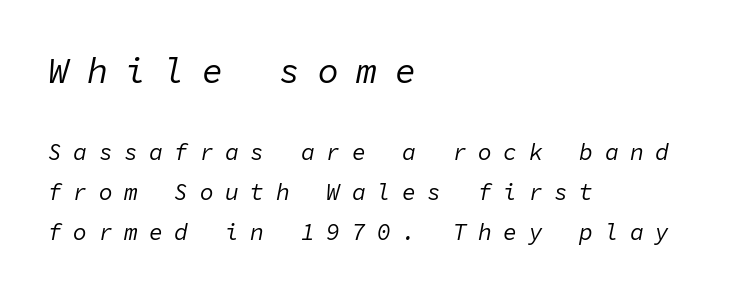
Q: Is the text bold? A: No.
Q: Is the text italic (slanted)? A: Yes, it leans right by about 11 degrees.
Q: Is the text underlined? A: No.
Q: How is the paragraph aligned? A: Left-aligned.
Q: Is the spacing between letters normal or unusually wide? A: Unusually wide.
Q: Which block of text is set in a larger size, the first (top) or the second (bottom)? A: The first (top) one.
Q: Width (condensed, normal, or wide)? A: Normal.
Q: Stroke contrast? A: Low.
Q: x-height? A: Medium.
Q: Monospaced? A: Yes.
